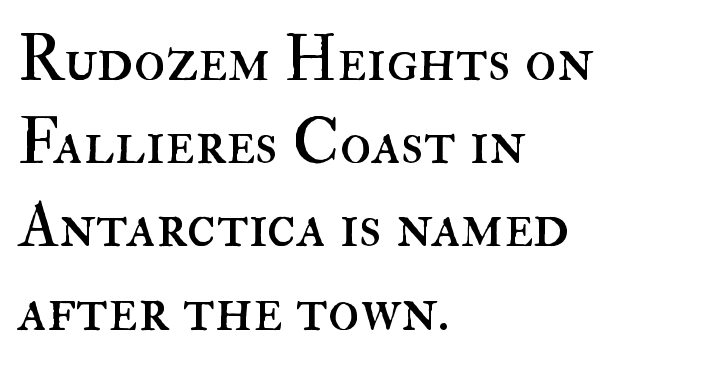
The image shows 65 px regular-weight type, upright; set left-aligned, normal line spacing (1.28x), normal letter spacing, not underlined; high stroke contrast and a small x-height.
